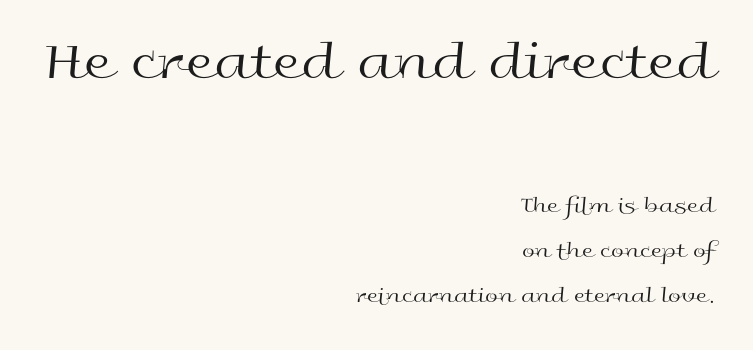
The setting favours the right margin, as signatures and pull-quotes sometimes do. Caption: standard tracking, unaltered. Is this a fixed-width face? No — the glyphs have proportional, varying widths. Upright lettering throughout. The font sits on the lighter half of the weight spectrum, regular included.
